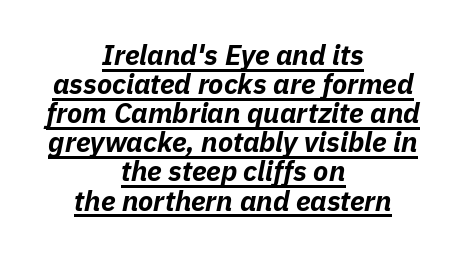
{"italic": "yes", "lean": "right", "slant_degrees": 11, "bold": "yes", "weight": "bold", "width": "normal", "stroke_contrast": "low", "x_height": "medium", "monospaced": "no", "underline": "yes", "align": "center", "line_spacing": "tight", "line_spacing_ratio": 1.04, "letter_spacing": "normal", "letter_spacing_em": 0.0, "glyph_px": 28}
